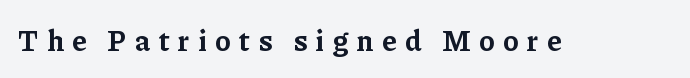
Q: Is the text bold? A: Yes.
Q: Is the text italic (slanted)? A: No, it is upright.
Q: Is the typeface a serif or a sans-serif typeface? A: Serif.
Q: Is the text underlined? A: No.
Q: Is the spacing between letters normal or unusually wide? A: Unusually wide.
Q: Width (condensed, normal, or wide)? A: Normal.
Q: Stroke contrast? A: Low.
Q: x-height? A: Medium.
Q: Monospaced? A: No.
